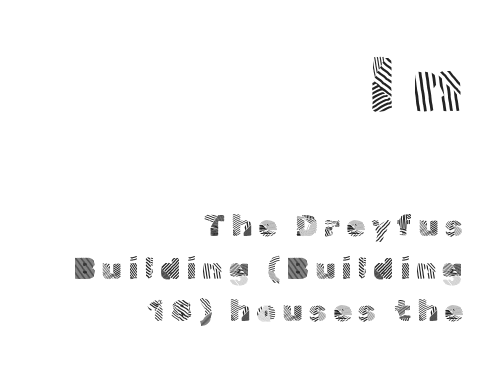
Nobody drew a line under any word here. Line endings align vertically; line beginnings do not. Regarding leading, the lines here are spaced in the standard way. Typographically, this falls in the sans-serif category.
